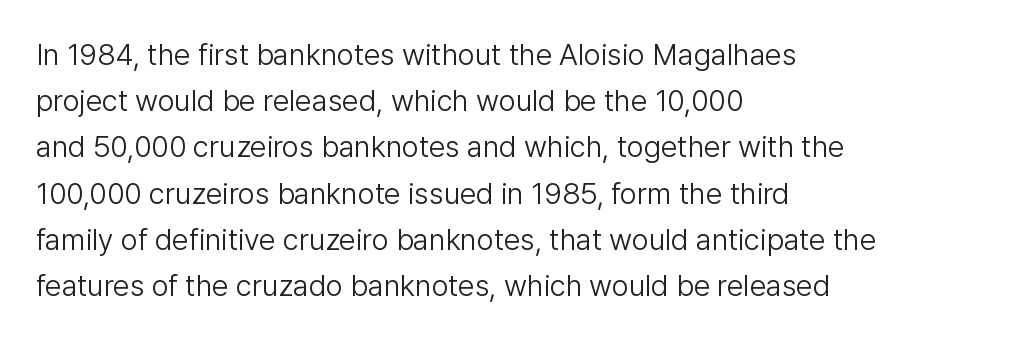
{"serif": "no", "italic": "no", "bold": "no", "weight": "light", "width": "normal", "stroke_contrast": "low", "x_height": "medium", "monospaced": "no", "underline": "no", "align": "left", "line_spacing": "normal", "line_spacing_ratio": 1.54, "letter_spacing": "normal", "letter_spacing_em": 0.0, "glyph_px": 30}
